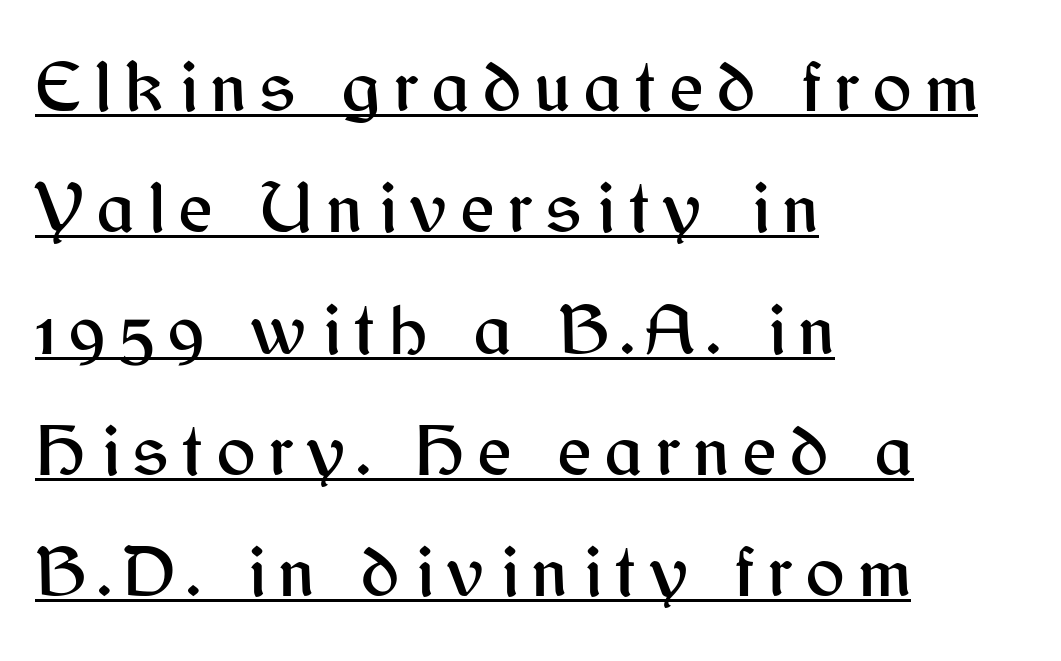
The image shows 74 px sans-serif type, upright; set left-aligned, normal line spacing (1.64x), underlined; medium stroke contrast and a medium x-height.
